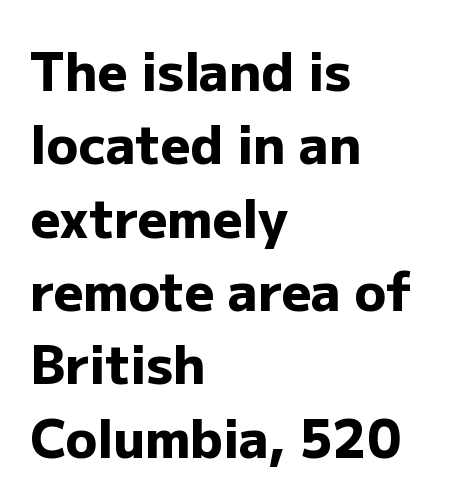
The image shows 52 px heavy sans-serif type, upright; set left-aligned, normal line spacing (1.41x), normal letter spacing, not underlined; low stroke contrast and a medium x-height.
